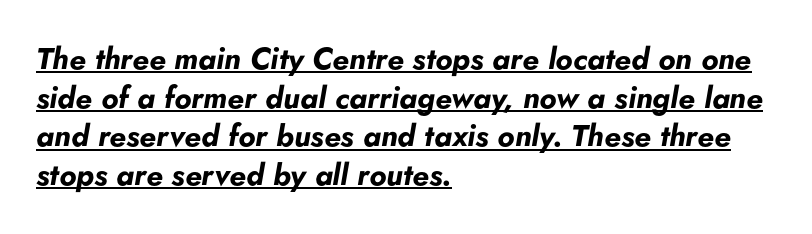
The image shows 30 px bold type, italic (leaning right); set left-aligned, normal line spacing (1.29x), normal letter spacing, underlined; low stroke contrast and a small x-height.
